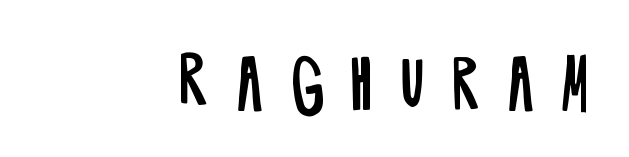
Q: Is the text bold? A: No.
Q: Is the text italic (slanted)? A: No, it is upright.
Q: Is the typeface a serif or a sans-serif typeface? A: Sans-serif.
Q: Is the text underlined? A: No.
Q: How is the paragraph aligned? A: Right-aligned.
Q: Is the spacing between letters normal or unusually wide? A: Unusually wide.
Q: Width (condensed, normal, or wide)? A: Condensed.
Q: Stroke contrast? A: Low.
Q: x-height? A: Large.
Q: Monospaced? A: No.
